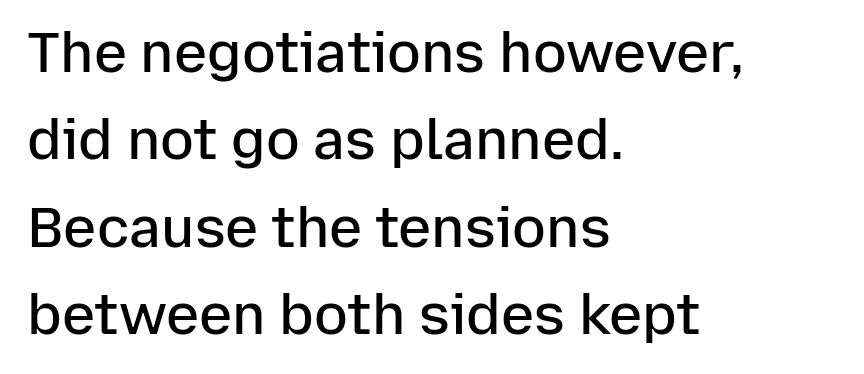
The font's upright variant was chosen for this text. Whoever set this chose a conventional vertical rhythm. Leftover space on each line is placed entirely after the last word. Check under the words: just untouched page. Weight: semibold (demi).
